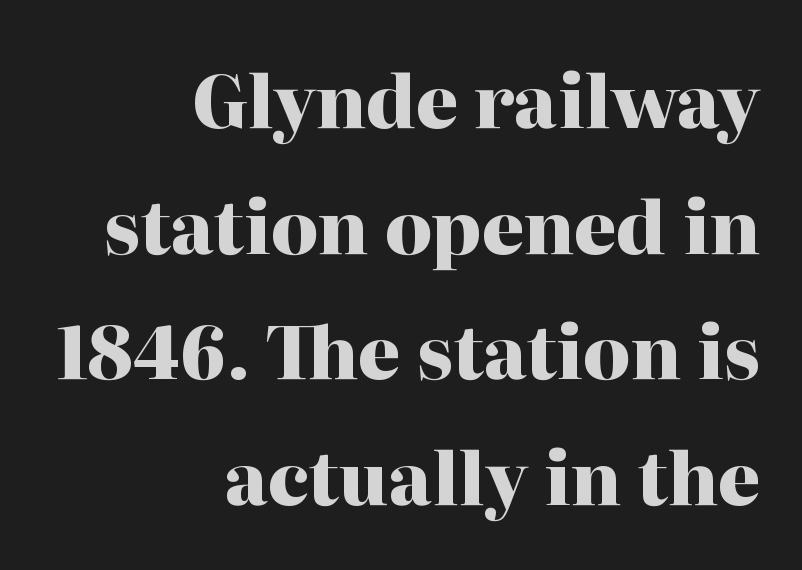
{"serif": "yes", "italic": "no", "bold": "yes", "weight": "heavy", "width": "normal", "stroke_contrast": "high", "x_height": "medium", "monospaced": "no", "underline": "no", "align": "right", "line_spacing_ratio": 1.72, "letter_spacing": "normal", "letter_spacing_em": 0.0, "glyph_px": 73}
